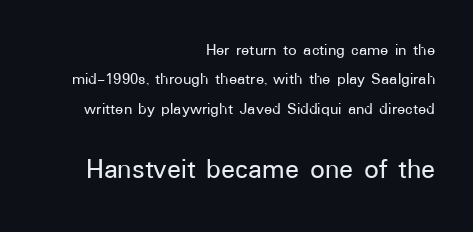
Looks like regular typesetting: each glyph gets only the width it needs. A student would call this right alignment; a typographer would say flush right, rag left. Typesetter's note — lower block bumped up in size, upper block left smaller. Tall strokes in this sample are plumb rather than angled.
